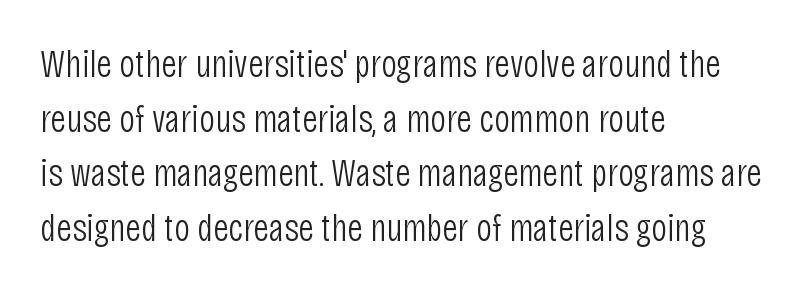
Q: Is the text bold? A: No.
Q: Is the text italic (slanted)? A: No, it is upright.
Q: Is the typeface a serif or a sans-serif typeface? A: Sans-serif.
Q: Is the text underlined? A: No.
Q: How is the paragraph aligned? A: Left-aligned.
Q: Is the spacing between letters normal or unusually wide? A: Normal.
Q: Is the spacing between lines tight, normal or loose? A: Normal.
Q: Width (condensed, normal, or wide)? A: Condensed.
Q: Stroke contrast? A: Low.
Q: x-height? A: Large.
Q: Monospaced? A: No.
